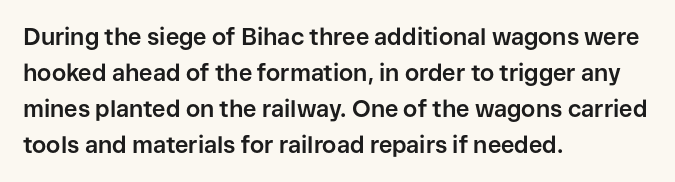
The line-height multiplier appears to be the usual default. Plain, unruled lines of type. The type is set solid horizontally, with unmodified tracking. Horizontal alignment here is leftward, the default for most running prose. Does the weight exceed regular? Yes, all the way to bold.
